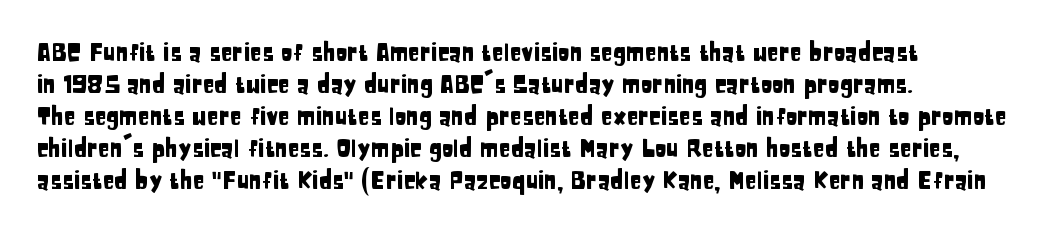
{"italic": "no", "underline": "no", "align": "left", "line_spacing": "normal", "line_spacing_ratio": 1.33, "letter_spacing": "normal", "letter_spacing_em": 0.0, "glyph_px": 24}
